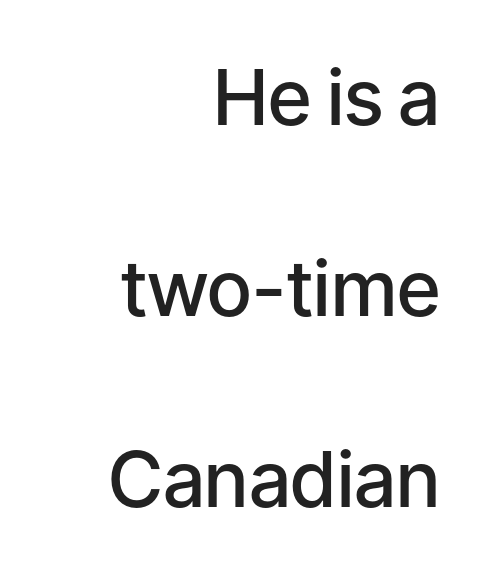
The image shows 77 px semibold sans-serif type, upright; set right-aligned, loose line spacing (2.48x), normal letter spacing, not underlined; low stroke contrast and a medium x-height.
